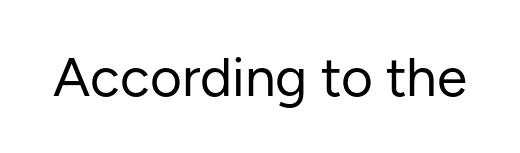
Q: Is the text bold? A: No.
Q: Is the text italic (slanted)? A: No, it is upright.
Q: Is the typeface a serif or a sans-serif typeface? A: Sans-serif.
Q: Is the text underlined? A: No.
Q: Is the spacing between letters normal or unusually wide? A: Normal.
Q: Width (condensed, normal, or wide)? A: Normal.
Q: Stroke contrast? A: Low.
Q: x-height? A: Medium.
Q: Monospaced? A: No.
